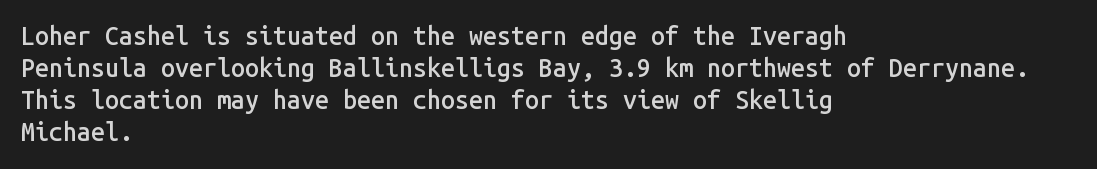
The image shows 25 px text type, upright; set left-aligned, normal line spacing (1.28x), normal letter spacing, not underlined.
